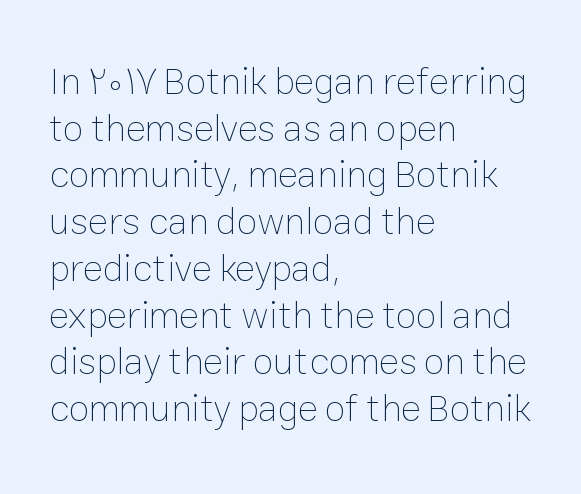
The image shows 38 px thin type, upright; set left-aligned, line spacing 1.23x, normal letter spacing, not underlined; low stroke contrast and a medium x-height.
